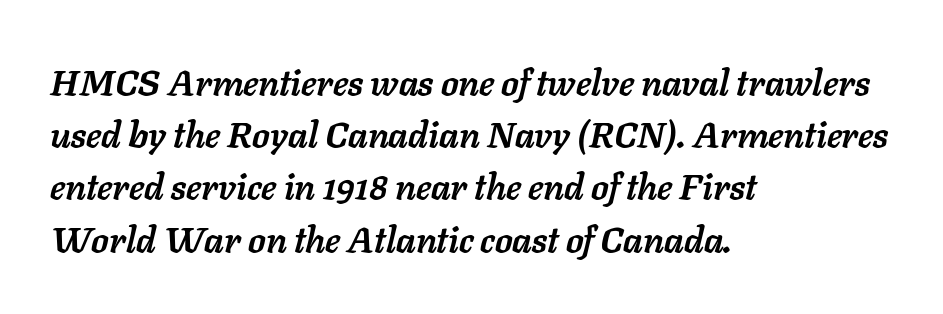
{"italic": "yes", "lean": "right", "slant_degrees": 11, "bold": "yes", "weight": "semibold", "width": "normal", "stroke_contrast": "low", "x_height": "medium", "monospaced": "no", "underline": "no", "align": "left", "line_spacing": "normal", "line_spacing_ratio": 1.45, "letter_spacing": "normal", "letter_spacing_em": 0.0, "glyph_px": 36}
